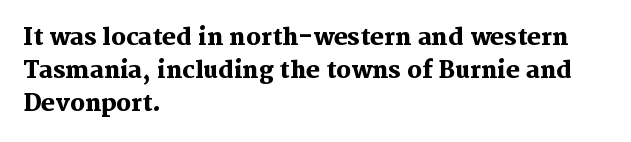
{"italic": "no", "bold": "yes", "underline": "no", "align": "left", "line_spacing": "normal", "line_spacing_ratio": 1.43, "letter_spacing": "normal", "letter_spacing_em": 0.0, "glyph_px": 23}
